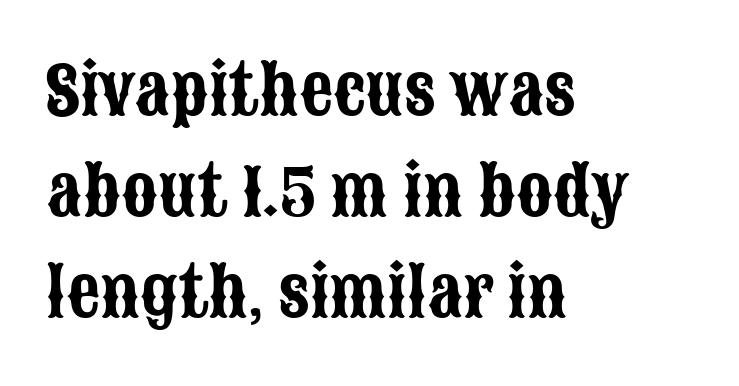
The image shows 66 px condensed sans-serif type, upright; set left-aligned, normal line spacing (1.53x), normal letter spacing, not underlined; low stroke contrast and a large x-height.
